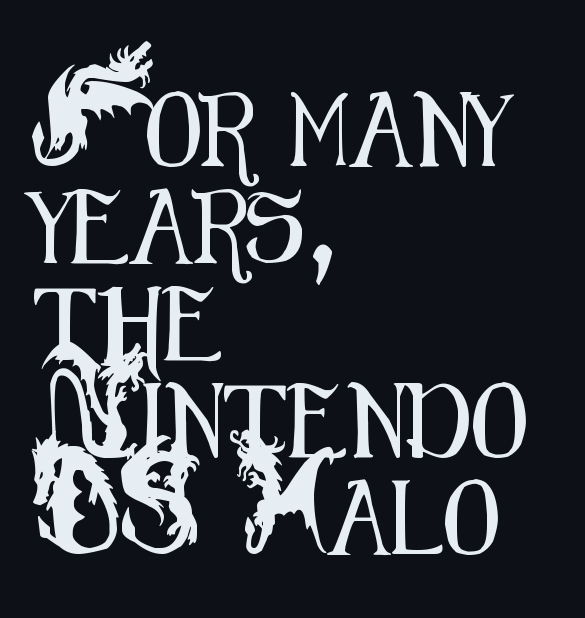
Glyph-to-glyph distance matches everyday printed text. Baseline-to-baseline distance is the conventional proportion of letter height. A classic flush-left, rag-right setting is used for this passage. A typesetter would call this proportional, since set widths differ per character. This rendering employs a face without finishing strokes, i.e., a sans-serif. The typography opts for an upright posture over an oblique one.
